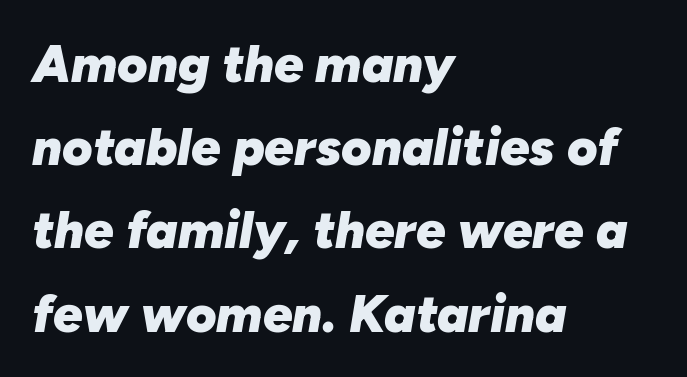
{"italic": "yes", "lean": "right", "slant_degrees": 10, "bold": "yes", "weight": "heavy", "width": "normal", "stroke_contrast": "low", "x_height": "medium", "monospaced": "no", "underline": "no", "align": "left", "line_spacing": "normal", "line_spacing_ratio": 1.6, "letter_spacing": "normal", "letter_spacing_em": 0.0, "glyph_px": 52}
